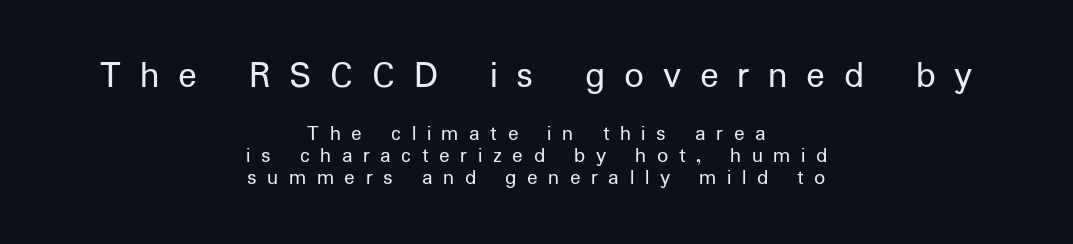
The image shows 39 px regular-weight sans-serif type, upright; set centered, tight line spacing (1.0x), unusually wide letter spacing (+0.48 em), not underlined; the first (top) block is 1.77x larger; low stroke contrast and a medium x-height.
